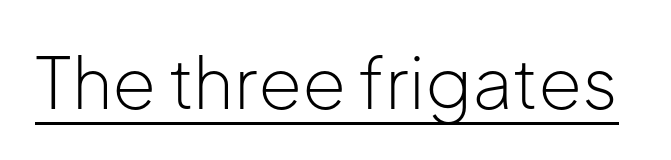
This reads as an unemphasized weight, regular at the heaviest. Underline: present. No feet cap the strokes, marking this as sans-serif type. Default kerning and tracking; the words read as compact shapes. You could not count columns in this text — the font is proportionally spaced.
